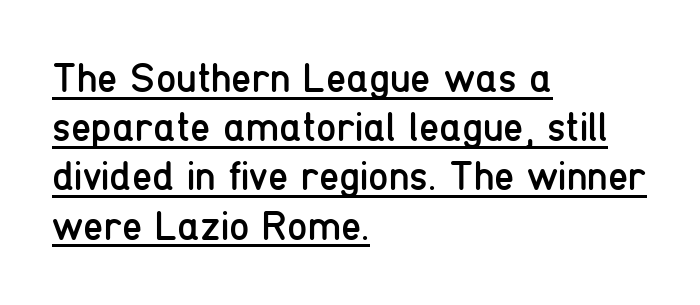
The image shows 41 px regular-weight, condensed sans-serif type, upright; set left-aligned, line spacing 1.2x, normal letter spacing, underlined; low stroke contrast and a medium x-height.
